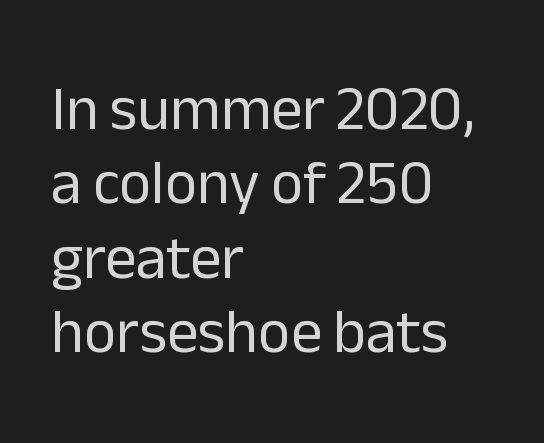
Q: Is the text bold? A: No.
Q: Is the text italic (slanted)? A: No, it is upright.
Q: Is the typeface a serif or a sans-serif typeface? A: Sans-serif.
Q: Is the text underlined? A: No.
Q: How is the paragraph aligned? A: Left-aligned.
Q: Is the spacing between letters normal or unusually wide? A: Normal.
Q: Width (condensed, normal, or wide)? A: Normal.
Q: Stroke contrast? A: Low.
Q: x-height? A: Medium.
Q: Monospaced? A: No.
